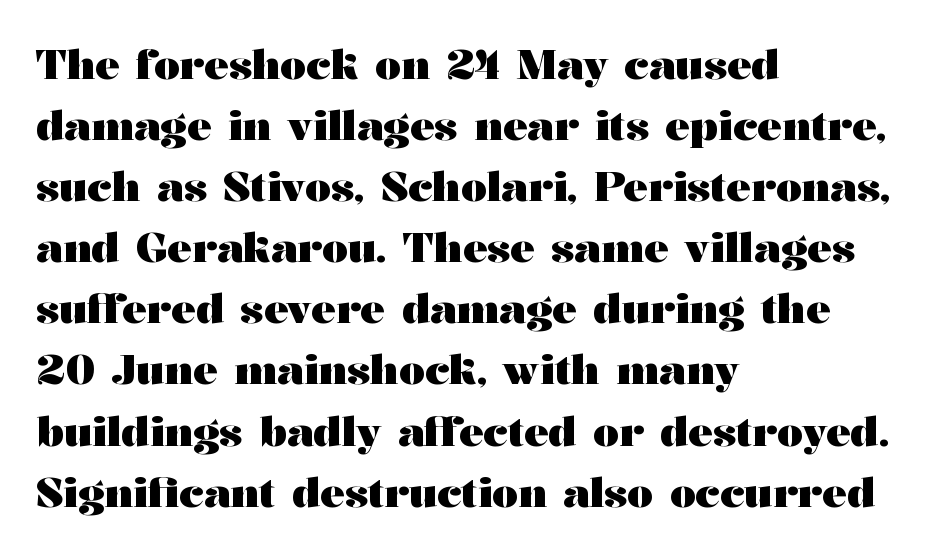
Q: Is the text bold? A: Yes.
Q: Is the text italic (slanted)? A: No, it is upright.
Q: Is the typeface a serif or a sans-serif typeface? A: Serif.
Q: Is the text underlined? A: No.
Q: How is the paragraph aligned? A: Left-aligned.
Q: Is the spacing between letters normal or unusually wide? A: Normal.
Q: Is the spacing between lines tight, normal or loose? A: Normal.
Q: Width (condensed, normal, or wide)? A: Wide.
Q: Stroke contrast? A: Medium.
Q: x-height? A: Medium.
Q: Monospaced? A: No.
